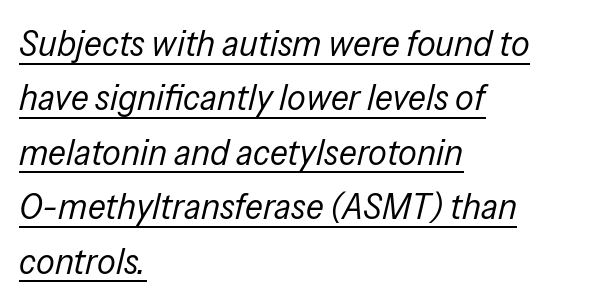
What stands out about the letter spacing? Nothing — it is the standard amount. Stroke mass is kept to a normal reading level or below. These lines sit exactly where default settings would place them. Style check: oblique. Every row of glyphs begins at an identical x-position on the left. This rendering features underlined lettering.
